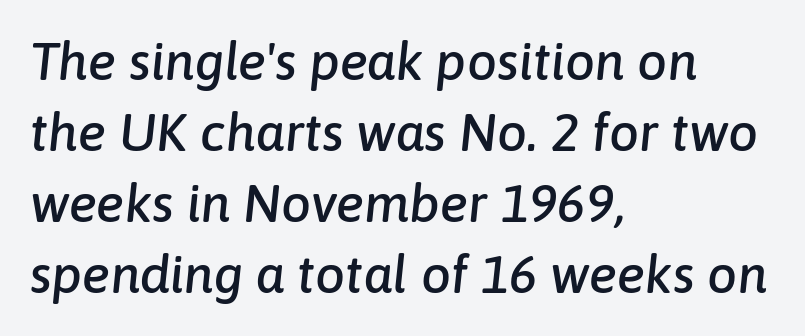
Q: Is the text italic (slanted)? A: Yes, it leans right by about 6 degrees.
Q: Is the text underlined? A: No.
Q: How is the paragraph aligned? A: Left-aligned.
Q: Is the spacing between letters normal or unusually wide? A: Normal.
Q: Is the spacing between lines tight, normal or loose? A: Normal.
Q: Width (condensed, normal, or wide)? A: Normal.
Q: Stroke contrast? A: Low.
Q: x-height? A: Medium.
Q: Monospaced? A: No.
